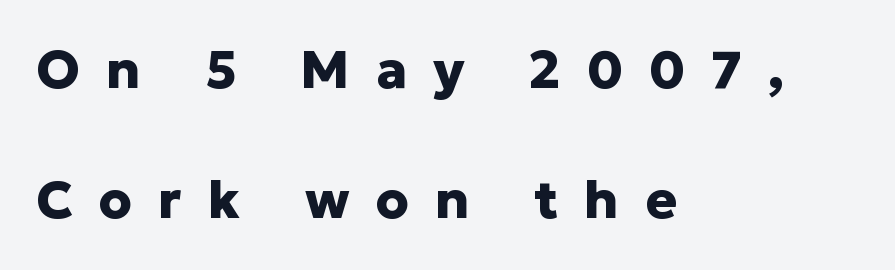
{"serif": "no", "italic": "no", "bold": "yes", "weight": "heavy", "width": "normal", "stroke_contrast": "low", "x_height": "medium", "monospaced": "no", "underline": "no", "align": "left", "line_spacing": "loose", "line_spacing_ratio": 2.46, "letter_spacing": "wide", "letter_spacing_em": 0.49, "glyph_px": 53}
